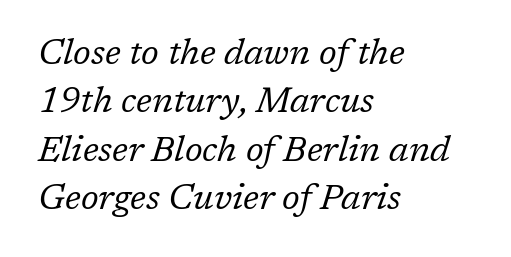
{"serif": "yes", "italic": "yes", "lean": "right", "slant_degrees": 17, "bold": "no", "weight": "regular", "width": "normal", "stroke_contrast": "low", "x_height": "medium", "monospaced": "no", "underline": "no", "align": "left", "line_spacing": "normal", "line_spacing_ratio": 1.38, "letter_spacing": "normal", "letter_spacing_em": 0.0, "glyph_px": 35}
